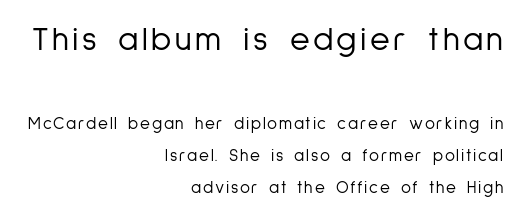
Q: Is the text bold? A: No.
Q: Is the text italic (slanted)? A: No, it is upright.
Q: Is the typeface a serif or a sans-serif typeface? A: Sans-serif.
Q: Is the text underlined? A: No.
Q: How is the paragraph aligned? A: Right-aligned.
Q: Is the spacing between lines tight, normal or loose? A: Loose.
Q: Which block of text is set in a larger size, the first (top) or the second (bottom)? A: The first (top) one.
Q: Width (condensed, normal, or wide)? A: Condensed.
Q: Stroke contrast? A: Low.
Q: x-height? A: Medium.
Q: Monospaced? A: No.
